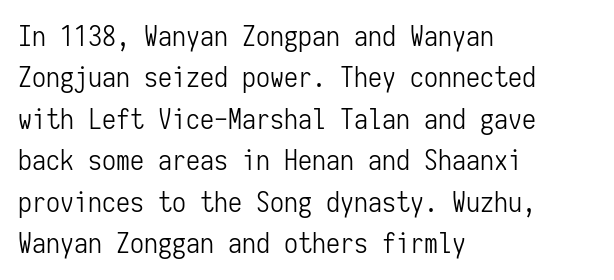
Q: Is the text bold? A: No.
Q: Is the text italic (slanted)? A: No, it is upright.
Q: Is the typeface a serif or a sans-serif typeface? A: Sans-serif.
Q: Is the text underlined? A: No.
Q: How is the paragraph aligned? A: Left-aligned.
Q: Is the spacing between letters normal or unusually wide? A: Normal.
Q: Is the spacing between lines tight, normal or loose? A: Normal.
Q: Width (condensed, normal, or wide)? A: Condensed.
Q: Stroke contrast? A: Low.
Q: x-height? A: Medium.
Q: Monospaced? A: Yes.
